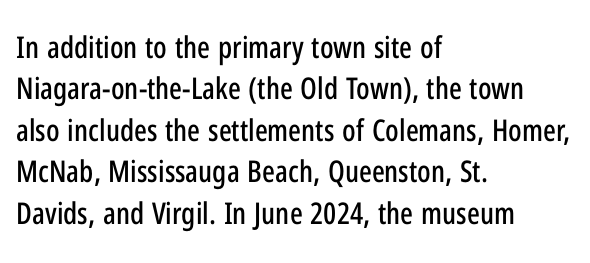
The image shows 30 px condensed sans-serif type, upright; set left-aligned, normal line spacing (1.38x), normal letter spacing, not underlined; low stroke contrast and a medium x-height.
